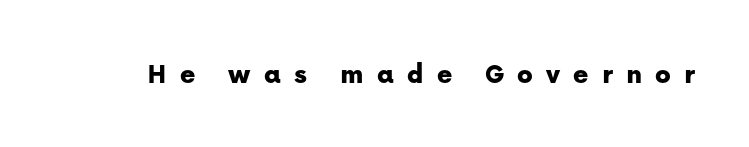
Q: Is the text italic (slanted)? A: No, it is upright.
Q: Is the typeface a serif or a sans-serif typeface? A: Sans-serif.
Q: Is the text underlined? A: No.
Q: Is the spacing between letters normal or unusually wide? A: Unusually wide.
Q: Width (condensed, normal, or wide)? A: Normal.
Q: Stroke contrast? A: Low.
Q: x-height? A: Medium.
Q: Monospaced? A: No.
